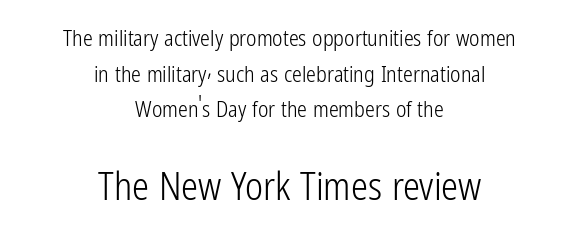
The string is rendered with underlining switched off. The letterforms sit shoulder to shoulder at normal distance. The letters stand straight up with perfectly vertical stems. The strokes are not fattened; the text isn't bold. Note: no serifs on the glyphs. A normal amount of white space separates one row of letters from the next.
